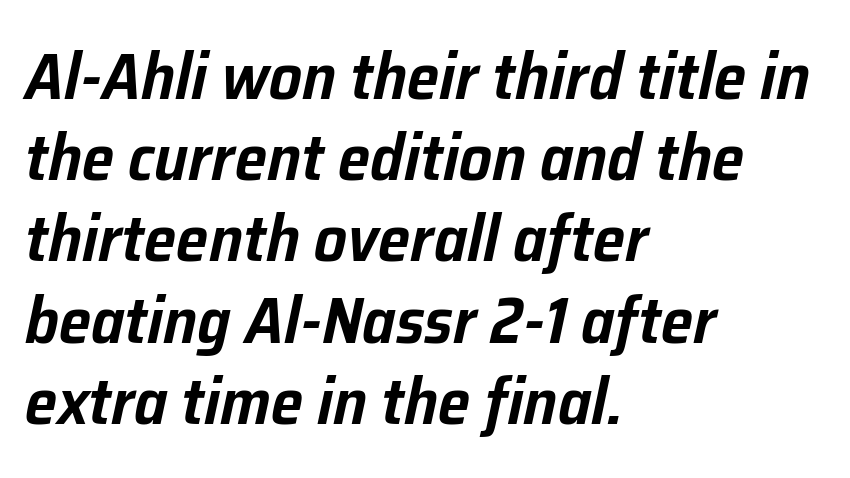
The image shows 65 px text type, italic (leaning right); set left-aligned, normal line spacing (1.25x), normal letter spacing, not underlined; low stroke contrast and a medium x-height.
